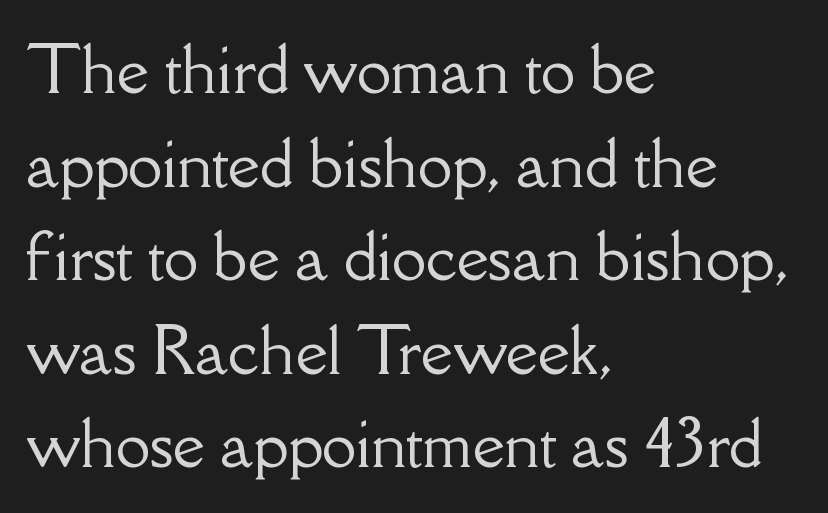
The image shows 62 px serif type, upright; set left-aligned, normal line spacing (1.51x), normal letter spacing, not underlined; low stroke contrast and a small x-height.
